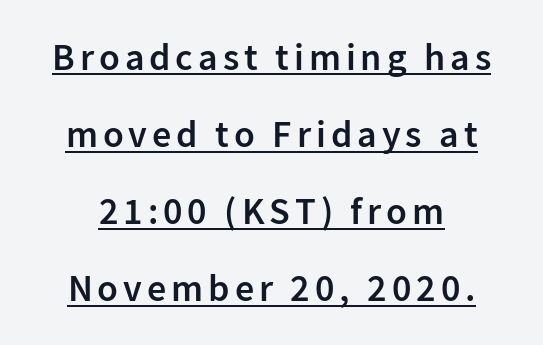
Q: Is the text bold? A: Semi-bold.
Q: Is the text italic (slanted)? A: No, it is upright.
Q: Is the typeface a serif or a sans-serif typeface? A: Sans-serif.
Q: Is the text underlined? A: Yes.
Q: Is the spacing between lines tight, normal or loose? A: Loose.
Q: Width (condensed, normal, or wide)? A: Normal.
Q: Stroke contrast? A: Low.
Q: x-height? A: Medium.
Q: Monospaced? A: No.
